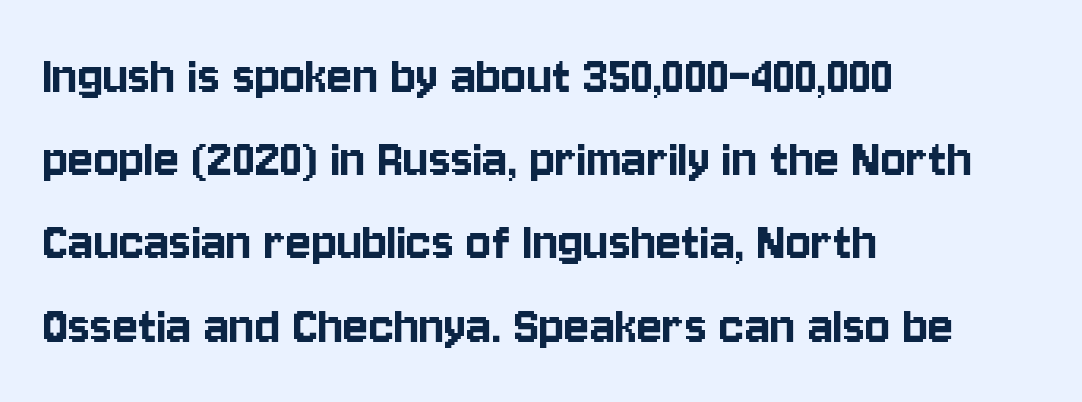
The image shows 59 px condensed sans-serif type, upright; set left-aligned, normal line spacing (1.41x), normal letter spacing, not underlined; low stroke contrast and a large x-height.
